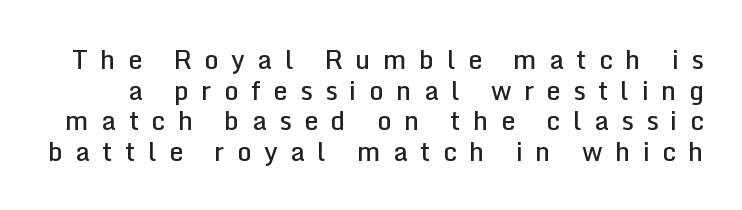
{"italic": "no", "bold": "semi", "underline": "no", "line_spacing_ratio": 1.18, "letter_spacing": "wide", "letter_spacing_em": 0.47, "glyph_px": 26}
